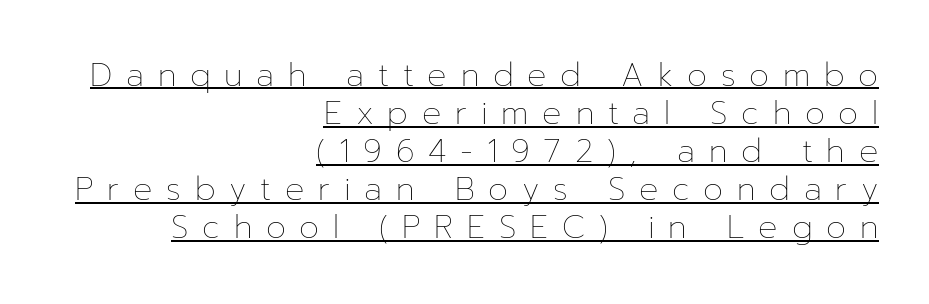
The image shows 32 px thin type, upright; set right-aligned, line spacing 1.19x, unusually wide letter spacing (+0.43 em), underlined; low stroke contrast and a medium x-height.
